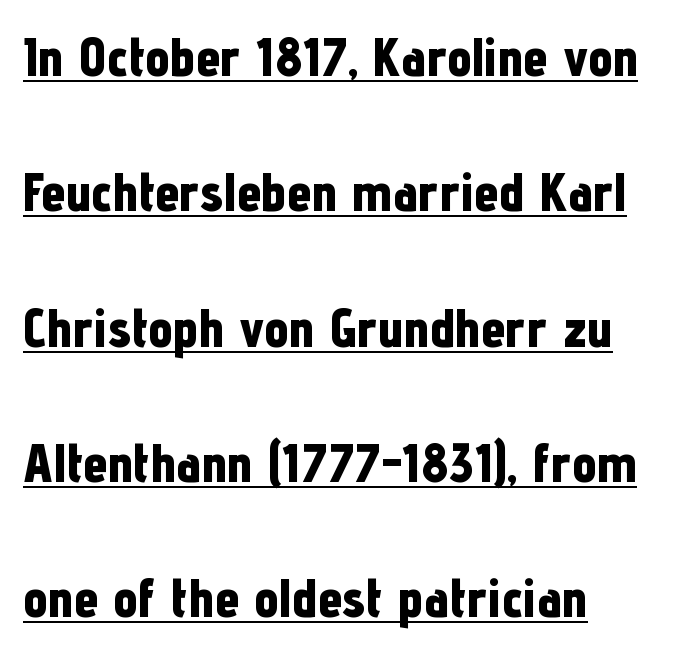
{"serif": "no", "italic": "no", "bold": "yes", "weight": "bold", "width": "condensed", "stroke_contrast": "low", "x_height": "medium", "monospaced": "no", "underline": "yes", "align": "left", "line_spacing": "loose", "line_spacing_ratio": 2.46, "letter_spacing": "normal", "letter_spacing_em": 0.0, "glyph_px": 55}
